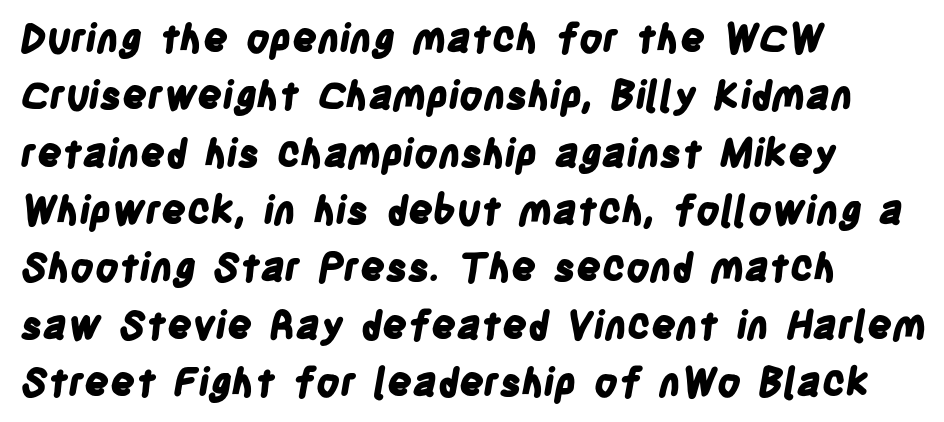
Horizontal alignment here is leftward, the default for most running prose. The designer went with a sans here, leaving each stem footless. Glance below the letters and you will spot only blank space. What weight is shown? A full bold with thick strokes. Tracking value appears to be zero — textbook default spacing. These lines are rendered in a variable-pitch font.
